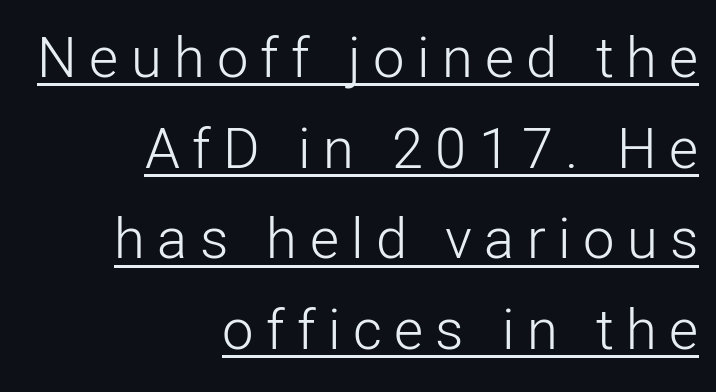
The image shows 56 px light sans-serif type, upright; set right-aligned, normal line spacing (1.62x), unusually wide letter spacing (+0.22 em), underlined; low stroke contrast and a medium x-height.
